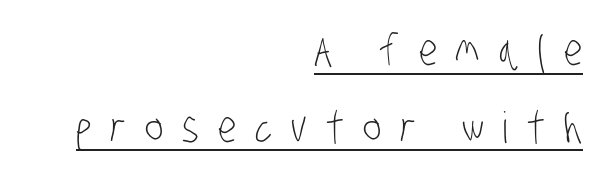
Q: Is the text bold? A: No.
Q: Is the typeface a serif or a sans-serif typeface? A: Sans-serif.
Q: Is the text underlined? A: Yes.
Q: How is the paragraph aligned? A: Right-aligned.
Q: Is the spacing between letters normal or unusually wide? A: Unusually wide.
Q: Width (condensed, normal, or wide)? A: Condensed.
Q: Stroke contrast? A: Low.
Q: x-height? A: Large.
Q: Monospaced? A: No.
